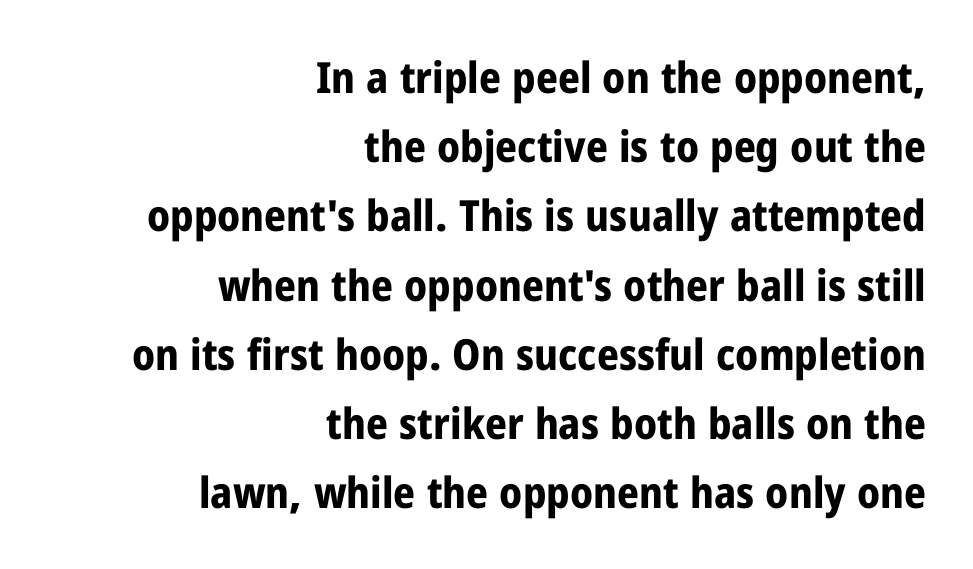
Characters remain perfectly vertical along every line. Notice how descenders clear the ascenders below comfortably — that's standard leading. The foot of each line stays bare and open. In terms of weight, the rendering is a true, heavy bold.
